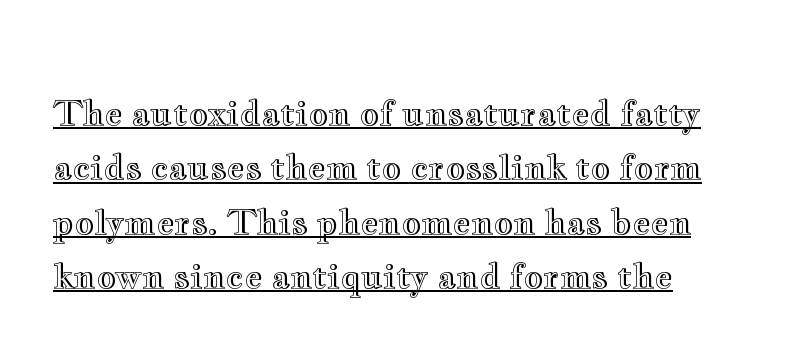
Q: Is the text italic (slanted)? A: No, it is upright.
Q: Is the text underlined? A: Yes.
Q: Is the spacing between letters normal or unusually wide? A: Normal.
Q: Is the spacing between lines tight, normal or loose? A: Normal.
Q: Width (condensed, normal, or wide)? A: Wide.
Q: x-height? A: Small.
Q: Monospaced? A: No.
